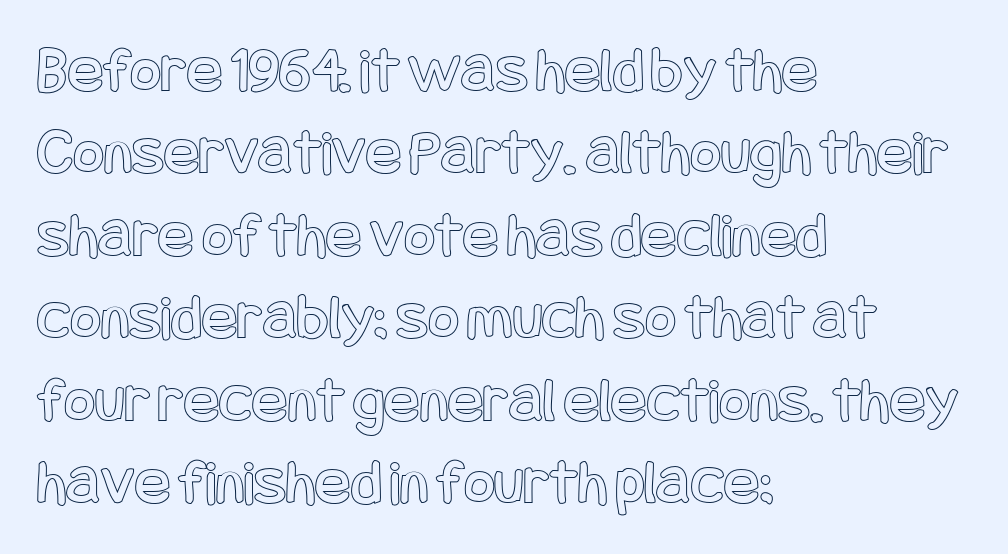
{"italic": "no", "width": "condensed", "x_height": "large", "underline": "no", "align": "left", "line_spacing": "normal", "line_spacing_ratio": 1.25, "letter_spacing": "normal", "letter_spacing_em": 0.0, "glyph_px": 66}
